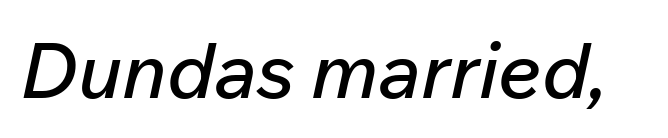
Q: Is the text italic (slanted)? A: Yes, it leans right by about 12 degrees.
Q: Is the text underlined? A: No.
Q: Is the spacing between letters normal or unusually wide? A: Normal.
Q: Width (condensed, normal, or wide)? A: Normal.
Q: Stroke contrast? A: Low.
Q: x-height? A: Medium.
Q: Monospaced? A: No.
